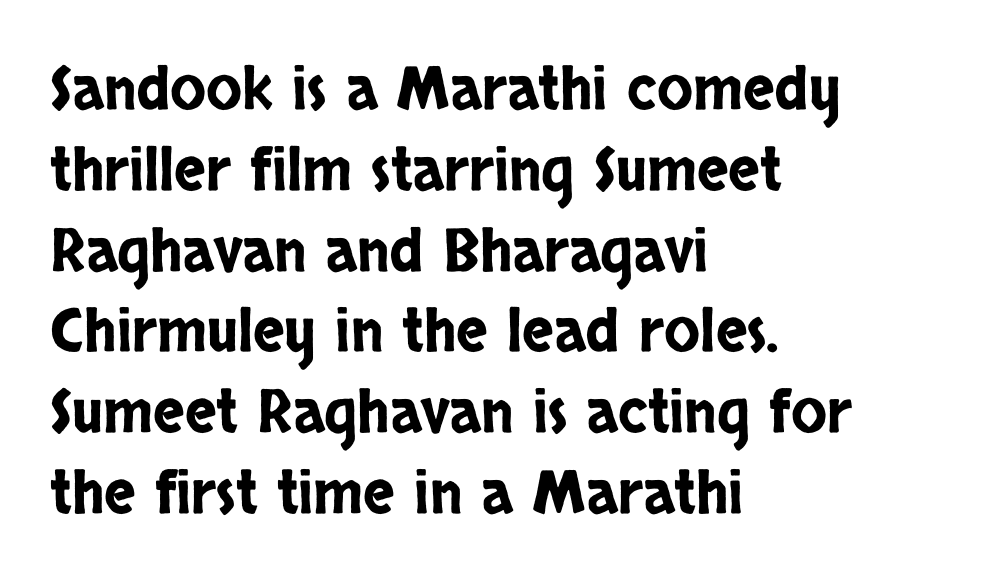
{"serif": "no", "italic": "no", "width": "condensed", "stroke_contrast": "low", "x_height": "large", "monospaced": "no", "underline": "no", "align": "left", "line_spacing": "normal", "line_spacing_ratio": 1.37, "letter_spacing": "normal", "letter_spacing_em": 0.0, "glyph_px": 59}
